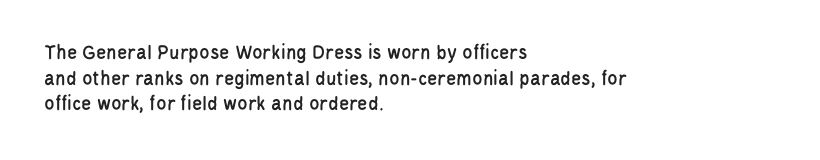
The image shows 21 px text type, upright; set left-aligned, line spacing 1.22x, normal letter spacing, not underlined.
